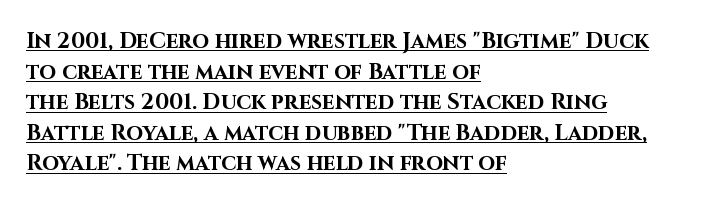
The image shows 22 px bold type, upright; set left-aligned, normal line spacing (1.39x), normal letter spacing, underlined.
